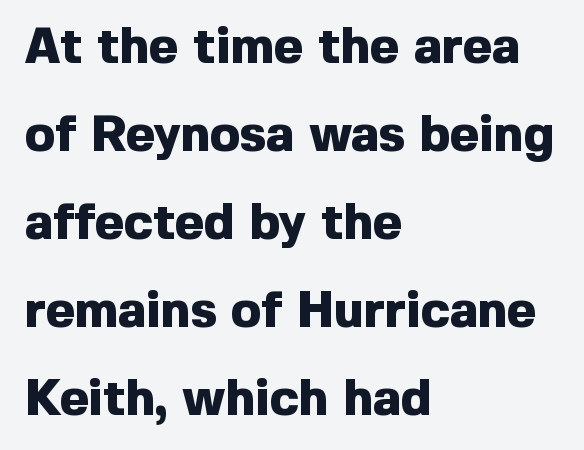
Q: Is the text bold? A: Yes.
Q: Is the text italic (slanted)? A: No, it is upright.
Q: Is the typeface a serif or a sans-serif typeface? A: Sans-serif.
Q: Is the text underlined? A: No.
Q: How is the paragraph aligned? A: Left-aligned.
Q: Is the spacing between letters normal or unusually wide? A: Normal.
Q: Width (condensed, normal, or wide)? A: Normal.
Q: x-height? A: Medium.
Q: Monospaced? A: No.
